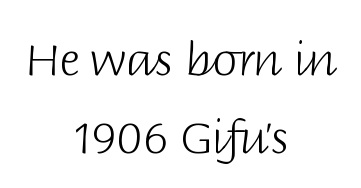
The zone under the glyphs is completely vacant. Think standard paragraph weight, or any step lighter than that. Horizontal alignment here is central, giving a formal, balanced look. Observe the absence of serifs on each vertical stroke in this sample. Rendered with straight, roman letterforms.
